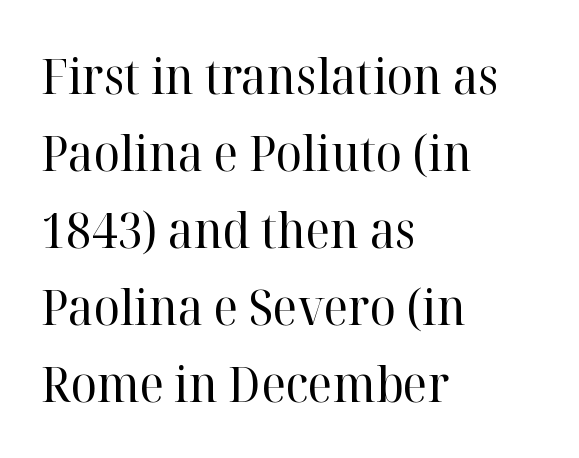
The image shows 49 px regular-weight serif type, upright; set left-aligned, normal line spacing (1.57x), normal letter spacing, not underlined; high stroke contrast and a medium x-height.
